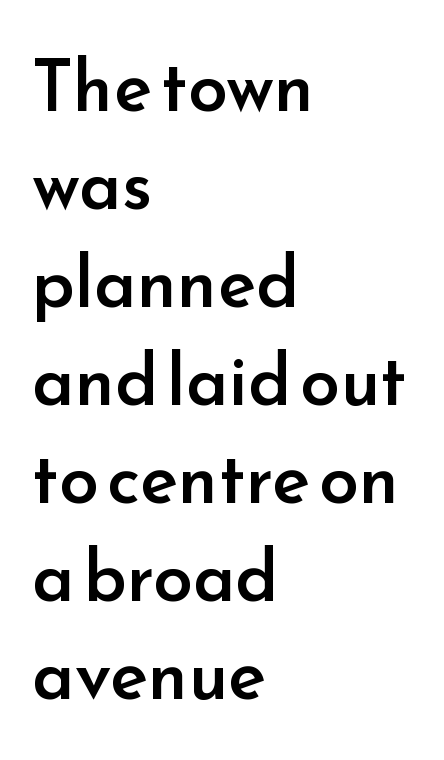
{"serif": "no", "italic": "no", "bold": "semi", "weight": "semibold", "width": "normal", "stroke_contrast": "low", "x_height": "small", "monospaced": "no", "underline": "no", "align": "left", "line_spacing": "normal", "line_spacing_ratio": 1.38, "letter_spacing": "normal", "letter_spacing_em": 0.0, "glyph_px": 71}
